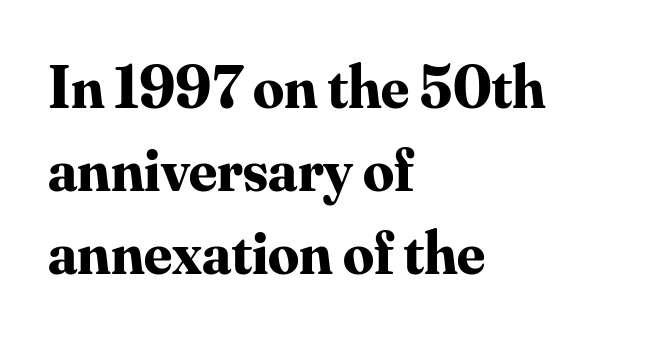
Q: Is the text bold? A: Yes.
Q: Is the text italic (slanted)? A: No, it is upright.
Q: Is the typeface a serif or a sans-serif typeface? A: Serif.
Q: Is the text underlined? A: No.
Q: How is the paragraph aligned? A: Left-aligned.
Q: Is the spacing between letters normal or unusually wide? A: Normal.
Q: Is the spacing between lines tight, normal or loose? A: Normal.
Q: Width (condensed, normal, or wide)? A: Normal.
Q: Stroke contrast? A: Medium.
Q: x-height? A: Small.
Q: Monospaced? A: No.
